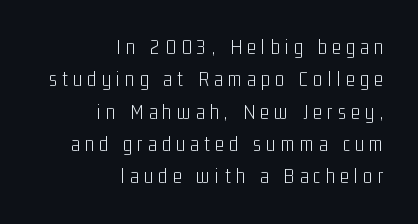
When letters stand straight like this, we call the style roman or upright. The lines in this sample share a right terminus and differ only in where they begin. Inter-character spacing is expanded well beyond the font's built-in metrics. Ink coverage per letter is moderate at most. Each new line begins a customary step beneath the previous one.
